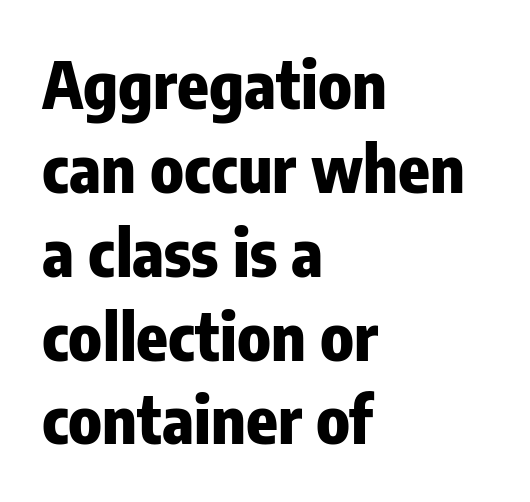
The image shows 65 px heavy, condensed sans-serif type, upright; set left-aligned, normal line spacing (1.29x), normal letter spacing, not underlined; low stroke contrast and a medium x-height.
